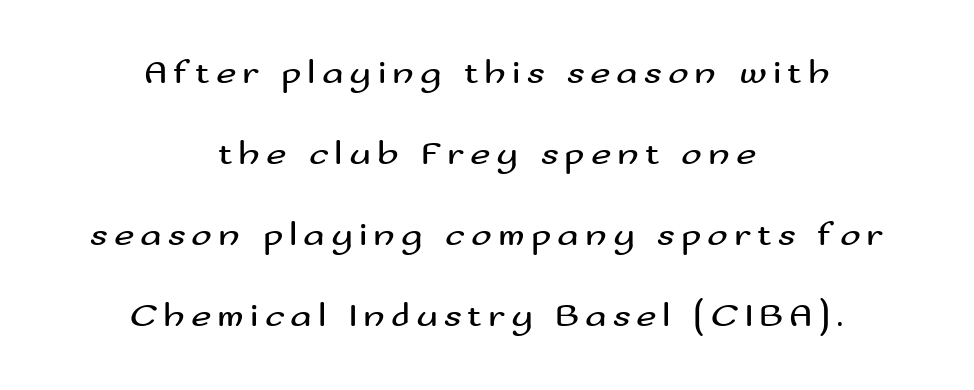
{"serif": "no", "italic": "no", "bold": "no", "weight": "regular", "width": "wide", "stroke_contrast": "medium", "x_height": "small", "monospaced": "no", "underline": "no", "align": "center", "line_spacing": "loose", "line_spacing_ratio": 2.31, "glyph_px": 35}
